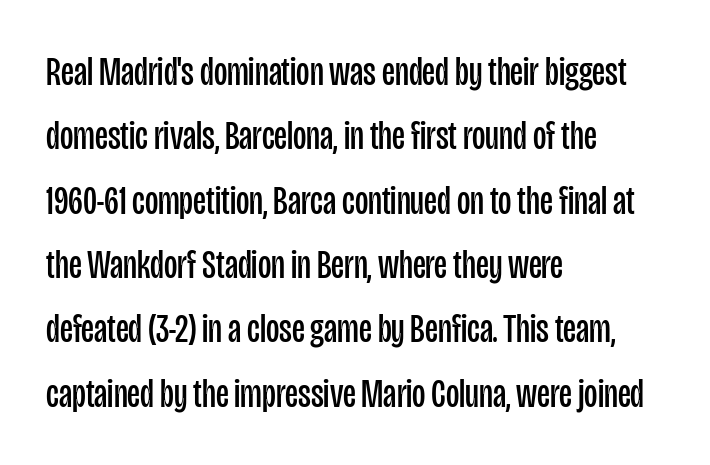
Nope, no serifs anywhere on these letters. Stems and bowls with no extra thickness — not bold. The face used here is proportionally spaced, like ordinary book or web type. Notice how the passage keeps a crisp vertical edge on the left only. No extra tracking has been applied to these lines.
